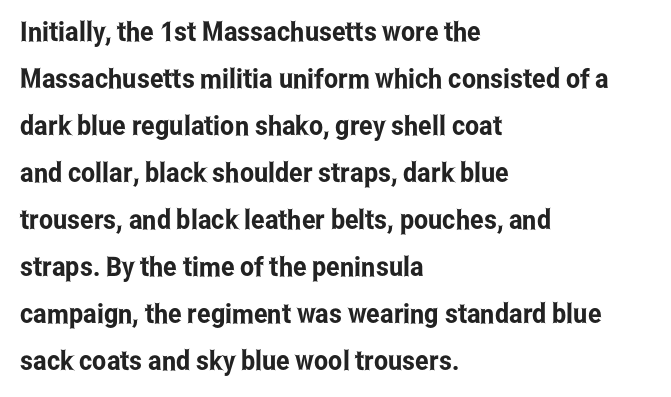
The image shows 27 px text type, upright; set left-aligned, line spacing 1.74x, normal letter spacing, not underlined.
